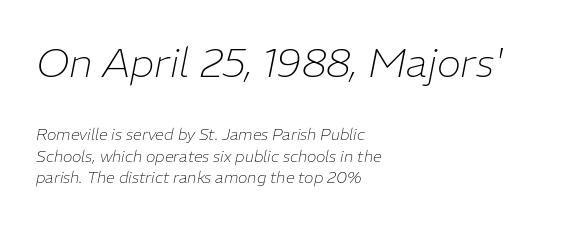
{"italic": "yes", "lean": "right", "slant_degrees": 11, "bold": "no", "weight": "thin", "width": "normal", "stroke_contrast": "low", "x_height": "medium", "monospaced": "no", "underline": "no", "align": "left", "line_spacing": "normal", "line_spacing_ratio": 1.35, "letter_spacing": "normal", "letter_spacing_em": 0.0, "larger_block": "first", "size_ratio": 2.56, "glyph_px": 41}
